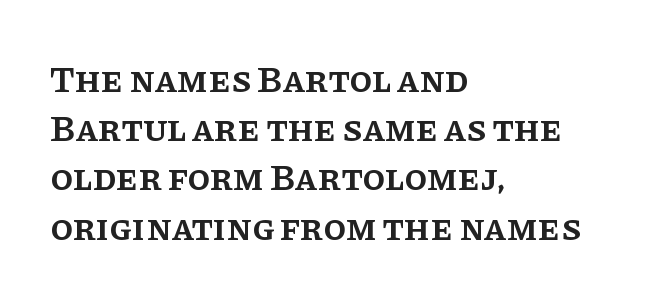
A bare baseline throughout the passage. The face used here is rendered with its standard letterfit. You could not count columns in this text — the font is proportionally spaced. These lines were composed using upright roman letters. Baseline-to-baseline distance is the conventional proportion of letter height.
